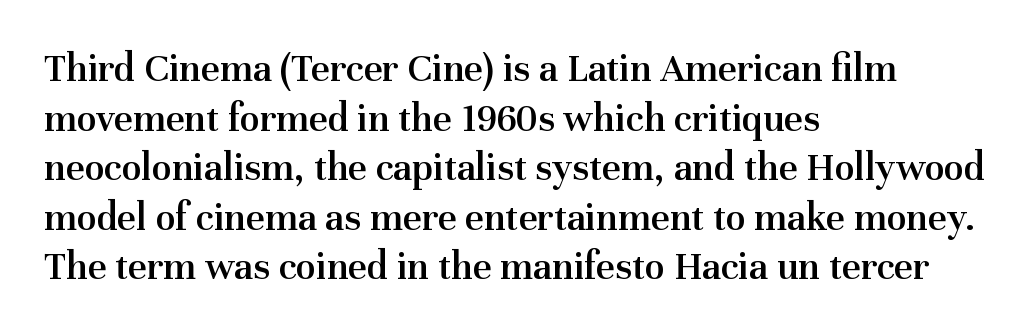
Q: Is the text bold? A: Semi-bold.
Q: Is the text italic (slanted)? A: No, it is upright.
Q: Is the typeface a serif or a sans-serif typeface? A: Serif.
Q: Is the text underlined? A: No.
Q: How is the paragraph aligned? A: Left-aligned.
Q: Is the spacing between letters normal or unusually wide? A: Normal.
Q: Width (condensed, normal, or wide)? A: Normal.
Q: Stroke contrast? A: Medium.
Q: x-height? A: Medium.
Q: Monospaced? A: No.
